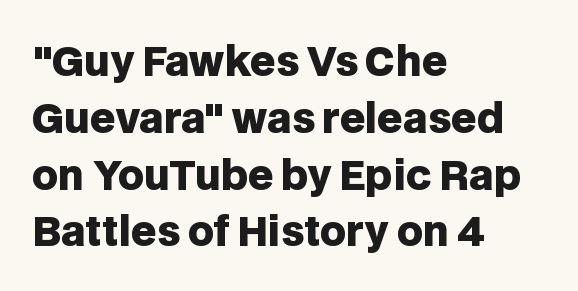
Plain, unruled lines of type. Looks like regular typesetting: each glyph gets only the width it needs. Inter-character spacing is left at the font's built-in metrics. The typography opts for an upright posture over an oblique one.
